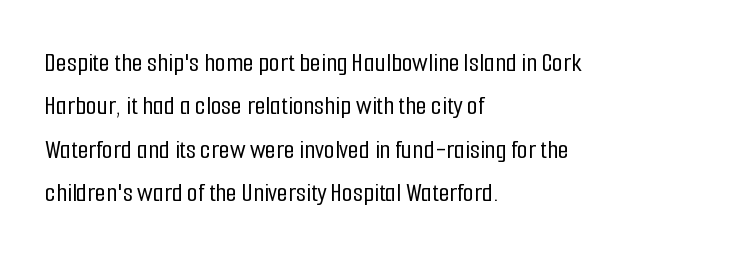
Each line starts at the same left margin while the right side varies. Tall strokes in this sample are plumb rather than angled. Is this a sans? Yes — the strokes have no serifs. Compared with typical body copy, the letter spacing here is the same. Regular leading.
